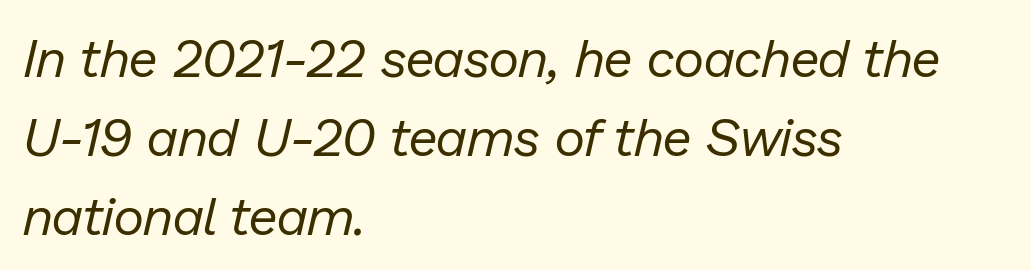
Leading matches the norm, producing a regular column. Type without underlining. Line beginnings align vertically; line endings do not. This sample uses an oblique cut, with every glyph tilted off the vertical. Each stroke keeps to a modest, everyday thickness or less.
